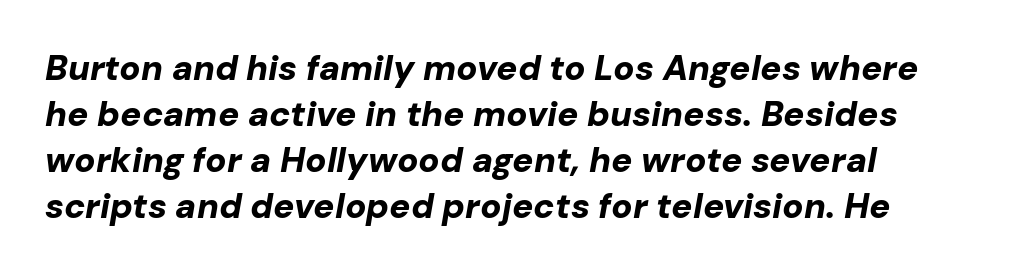
Q: Is the text bold? A: Yes.
Q: Is the text italic (slanted)? A: Yes, it leans right by about 10 degrees.
Q: Is the text underlined? A: No.
Q: How is the paragraph aligned? A: Left-aligned.
Q: Is the spacing between letters normal or unusually wide? A: Normal.
Q: Is the spacing between lines tight, normal or loose? A: Normal.
Q: Width (condensed, normal, or wide)? A: Normal.
Q: Stroke contrast? A: Low.
Q: x-height? A: Medium.
Q: Monospaced? A: No.
